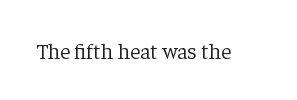
The image shows 22 px text type, upright; set normal letter spacing, not underlined.
